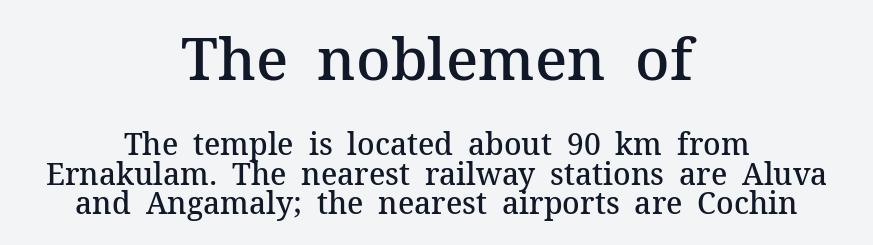
{"serif": "yes", "italic": "no", "bold": "semi", "weight": "semibold", "width": "normal", "stroke_contrast": "medium", "x_height": "medium", "monospaced": "no", "underline": "no", "align": "center", "line_spacing": "tight", "line_spacing_ratio": 0.97, "letter_spacing": "normal", "letter_spacing_em": 0.0, "larger_block": "first", "size_ratio": 1.97, "glyph_px": 59}
